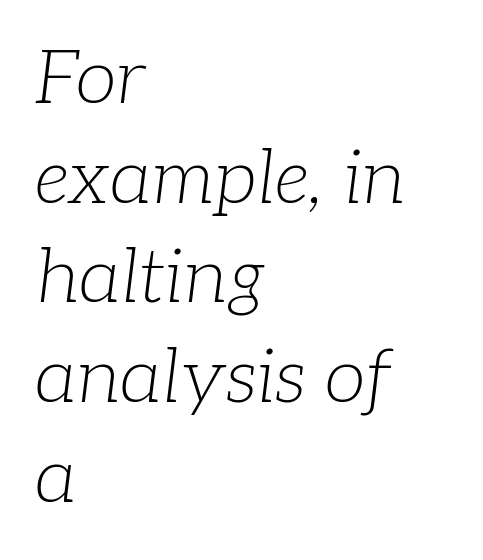
Q: Is the text bold? A: No.
Q: Is the text italic (slanted)? A: Yes, it leans right by about 7 degrees.
Q: Is the typeface a serif or a sans-serif typeface? A: Serif.
Q: Is the text underlined? A: No.
Q: How is the paragraph aligned? A: Left-aligned.
Q: Is the spacing between letters normal or unusually wide? A: Normal.
Q: Is the spacing between lines tight, normal or loose? A: Normal.
Q: Width (condensed, normal, or wide)? A: Normal.
Q: Stroke contrast? A: Low.
Q: x-height? A: Medium.
Q: Monospaced? A: No.
